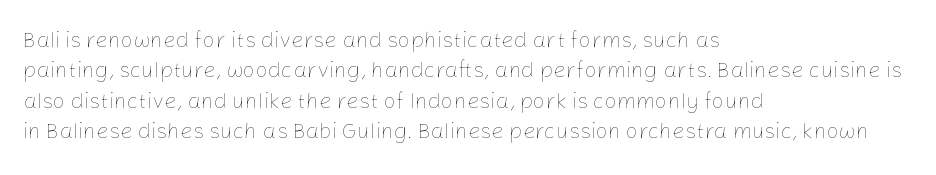
Q: Is the text bold? A: No.
Q: Is the text italic (slanted)? A: No, it is upright.
Q: Is the text underlined? A: No.
Q: How is the paragraph aligned? A: Left-aligned.
Q: Is the spacing between letters normal or unusually wide? A: Normal.
Q: Is the spacing between lines tight, normal or loose? A: Normal.
